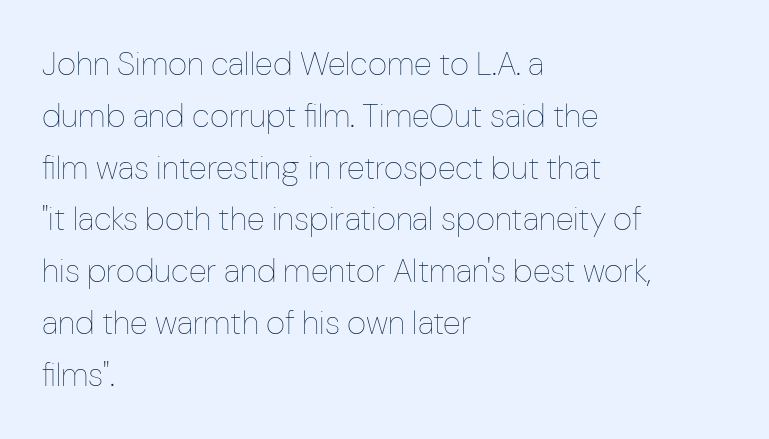
The rag falls on the right side of this text block. Designer's note — italics off, roman on. Tracking value appears to be zero — textbook default spacing. The specimen omits any rule beneath the text block's lines.
